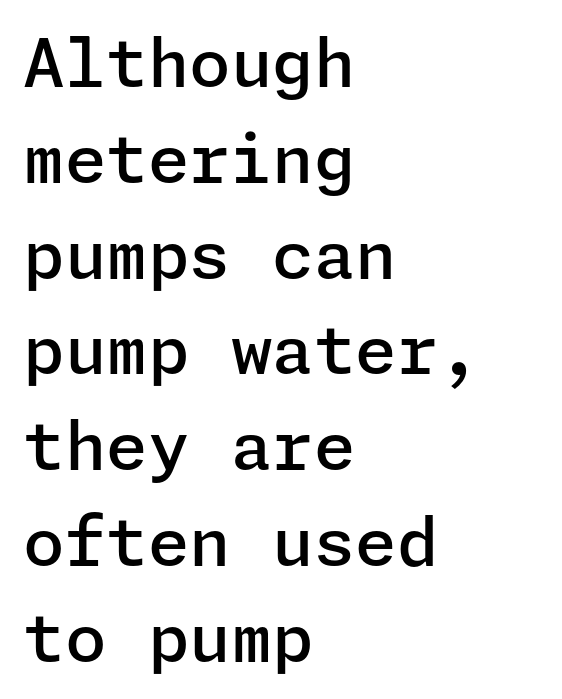
Each row of text sits above clean, open space. Serif or sans? Sans — the stroke terminals are bare. This is roman type, the default non-slanted kind. One-word summary of the alignment: left. Tracking here is standard; glyphs follow each other at the usual distance. These lines carry some extra weight — a demibold, not a full bold.
